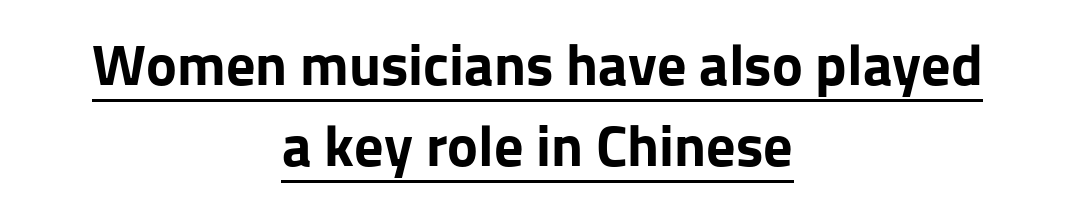
The image shows 58 px bold sans-serif type, upright; set centered, normal line spacing (1.4x), normal letter spacing, underlined; low stroke contrast and a medium x-height.
